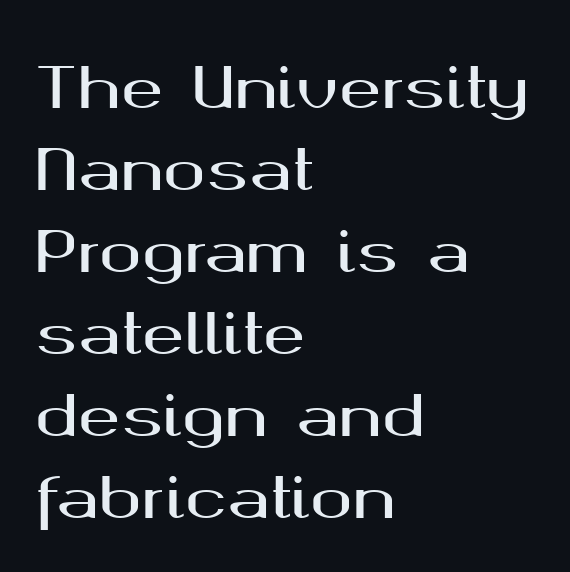
Q: Is the text italic (slanted)? A: No, it is upright.
Q: Is the typeface a serif or a sans-serif typeface? A: Sans-serif.
Q: Is the text underlined? A: No.
Q: How is the paragraph aligned? A: Left-aligned.
Q: Is the spacing between letters normal or unusually wide? A: Normal.
Q: Is the spacing between lines tight, normal or loose? A: Normal.
Q: Width (condensed, normal, or wide)? A: Wide.
Q: Stroke contrast? A: Medium.
Q: x-height? A: Medium.
Q: Monospaced? A: No.
